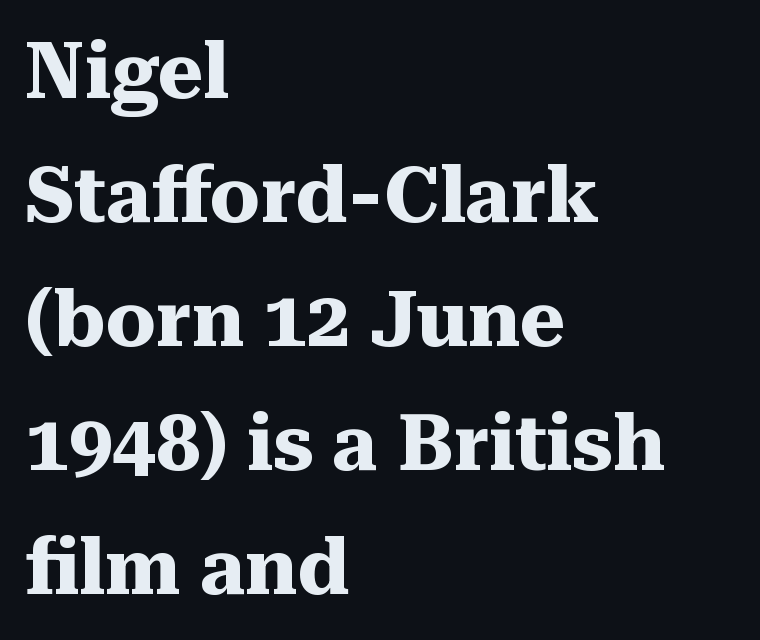
Q: Is the text bold? A: Yes.
Q: Is the text italic (slanted)? A: No, it is upright.
Q: Is the typeface a serif or a sans-serif typeface? A: Serif.
Q: Is the text underlined? A: No.
Q: How is the paragraph aligned? A: Left-aligned.
Q: Is the spacing between letters normal or unusually wide? A: Normal.
Q: Is the spacing between lines tight, normal or loose? A: Normal.
Q: Width (condensed, normal, or wide)? A: Normal.
Q: Stroke contrast? A: Medium.
Q: x-height? A: Medium.
Q: Monospaced? A: No.
